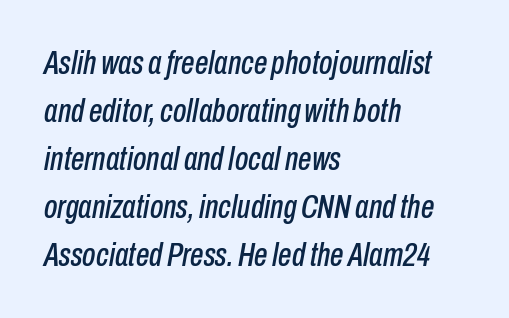
Q: Is the text italic (slanted)? A: Yes, it leans right by about 10 degrees.
Q: Is the text underlined? A: No.
Q: How is the paragraph aligned? A: Left-aligned.
Q: Is the spacing between letters normal or unusually wide? A: Normal.
Q: Is the spacing between lines tight, normal or loose? A: Normal.
Q: Width (condensed, normal, or wide)? A: Condensed.
Q: Stroke contrast? A: Low.
Q: x-height? A: Medium.
Q: Monospaced? A: No.
